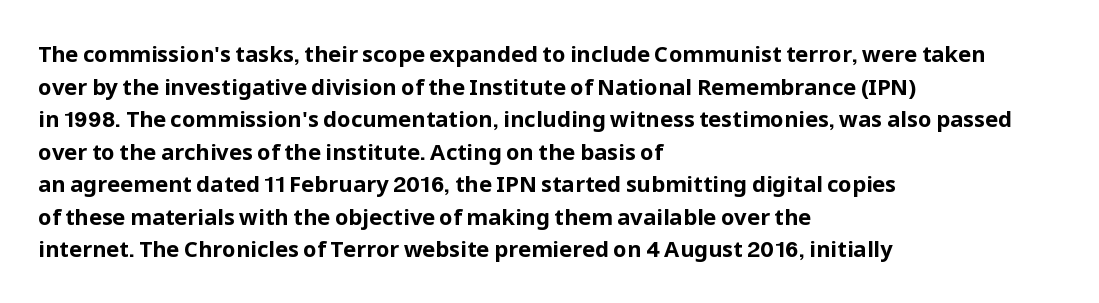
Q: Is the text bold? A: Yes.
Q: Is the text italic (slanted)? A: No, it is upright.
Q: Is the text underlined? A: No.
Q: How is the paragraph aligned? A: Left-aligned.
Q: Is the spacing between letters normal or unusually wide? A: Normal.
Q: Is the spacing between lines tight, normal or loose? A: Normal.
